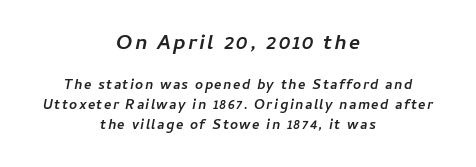
A full-strength bold gives these letters their thick strokes. Top chunk: large. Bottom chunk: small. Each row of text sits above clean, open space. There's an unmistakable incline to the writing here. Alignment: centered.
